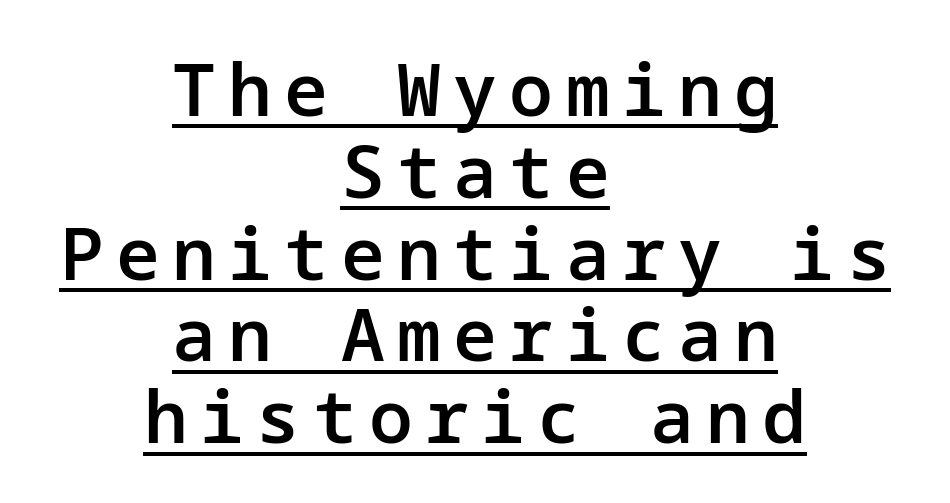
Q: Is the text bold? A: Semi-bold.
Q: Is the text italic (slanted)? A: No, it is upright.
Q: Is the typeface a serif or a sans-serif typeface? A: Sans-serif.
Q: Is the text underlined? A: Yes.
Q: How is the paragraph aligned? A: Centered.
Q: Is the spacing between lines tight, normal or loose? A: Tight.
Q: Width (condensed, normal, or wide)? A: Normal.
Q: Stroke contrast? A: Low.
Q: x-height? A: Medium.
